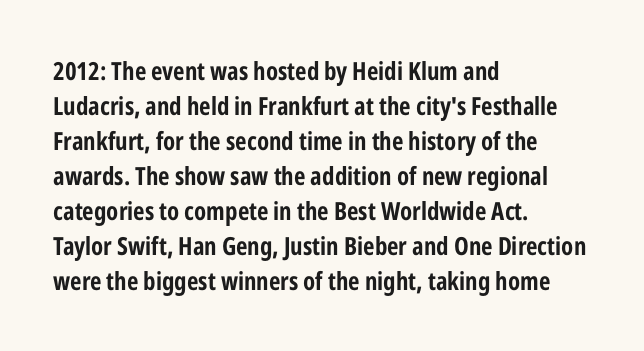
Q: Is the text bold? A: Yes.
Q: Is the text italic (slanted)? A: No, it is upright.
Q: Is the text underlined? A: No.
Q: How is the paragraph aligned? A: Left-aligned.
Q: Is the spacing between letters normal or unusually wide? A: Normal.
Q: Is the spacing between lines tight, normal or loose? A: Normal.
